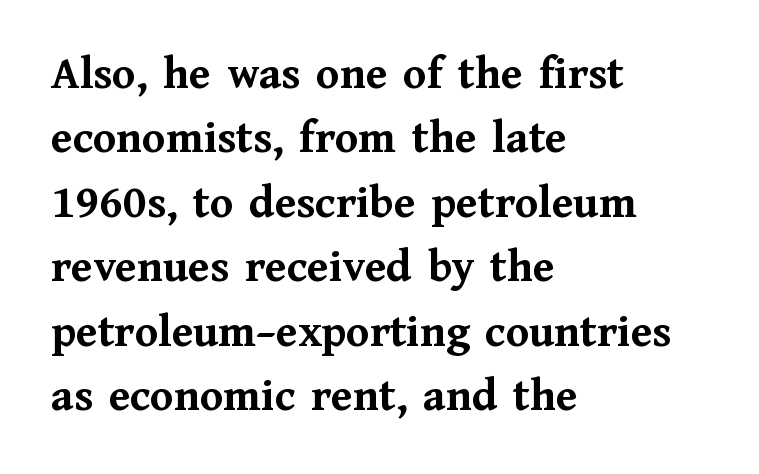
Descenders are the only things crossing below the line. The font is running at its bold setting. Think of a printed novel: that variable character pitch is what you see here. Rows of type keep a routine distance in the vertical direction. A serif font was chosen for this passage. If you drew a ruler down the left edge, every line would touch it.
